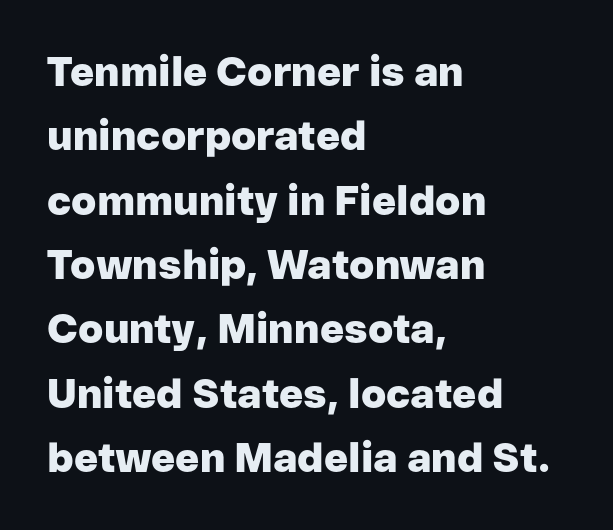
The image shows 41 px heavy sans-serif type, upright; set left-aligned, normal line spacing (1.57x), normal letter spacing, not underlined; low stroke contrast and a medium x-height.
